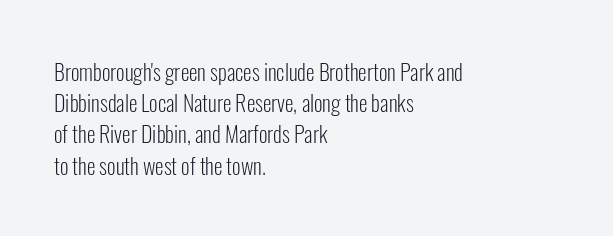
The image shows 22 px text type, upright; set left-aligned, normal line spacing (1.42x), normal letter spacing, not underlined.
